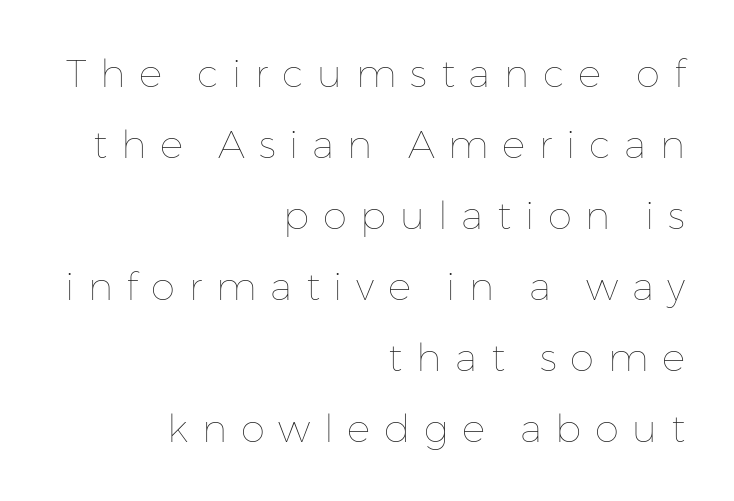
Q: Is the text bold? A: No.
Q: Is the text italic (slanted)? A: No, it is upright.
Q: Is the text underlined? A: No.
Q: How is the paragraph aligned? A: Right-aligned.
Q: Is the spacing between letters normal or unusually wide? A: Unusually wide.
Q: Width (condensed, normal, or wide)? A: Normal.
Q: Stroke contrast? A: Low.
Q: x-height? A: Medium.
Q: Monospaced? A: No.
